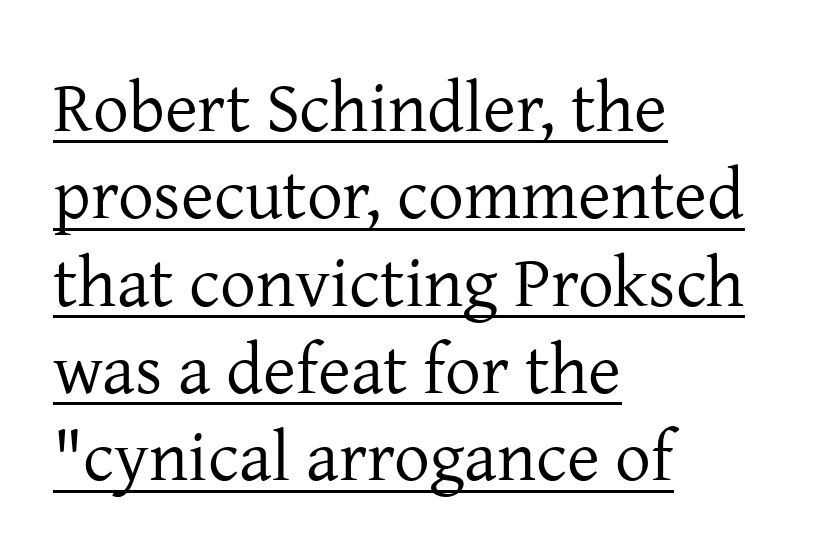
Is the stroke heavy? The answer is a plain regular-or-lighter. Looks like regular typesetting: each glyph gets only the width it needs. The passage shown is typeset with a serif family. Somebody hit Ctrl+U on this one — the words are underlined. The lettering stays uniformly vertical, giving the passage a roman look. Where is the straight margin? On the left.
